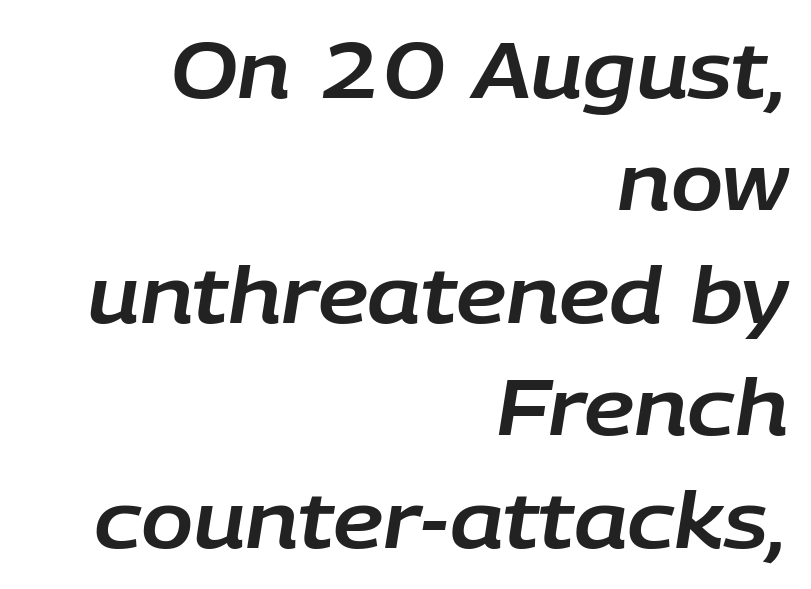
The image shows 77 px text type, italic (leaning right); set right-aligned, normal line spacing (1.46x), normal letter spacing, not underlined; low stroke contrast and a large x-height.
